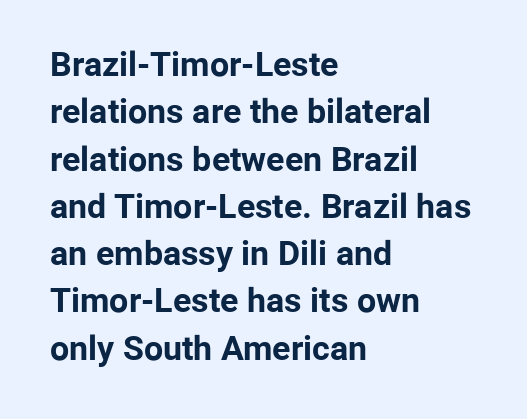
The image shows 34 px bold sans-serif type, upright; set left-aligned, normal line spacing (1.39x), normal letter spacing, not underlined; low stroke contrast and a medium x-height.
